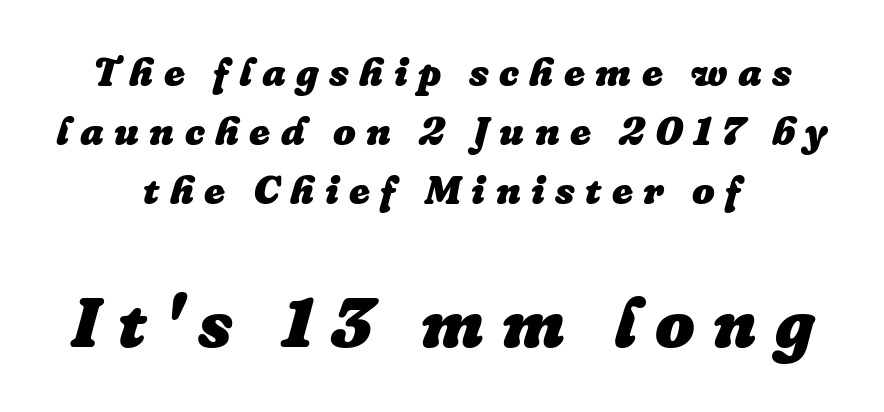
The emphasis by scale lands on block number two, below. These lines were composed using italics. The compositor balanced each line on the midline. Character widths vary here, with narrow letters taking less room than wide ones. You'd pick this weight for a headline — it's a proper bold.
